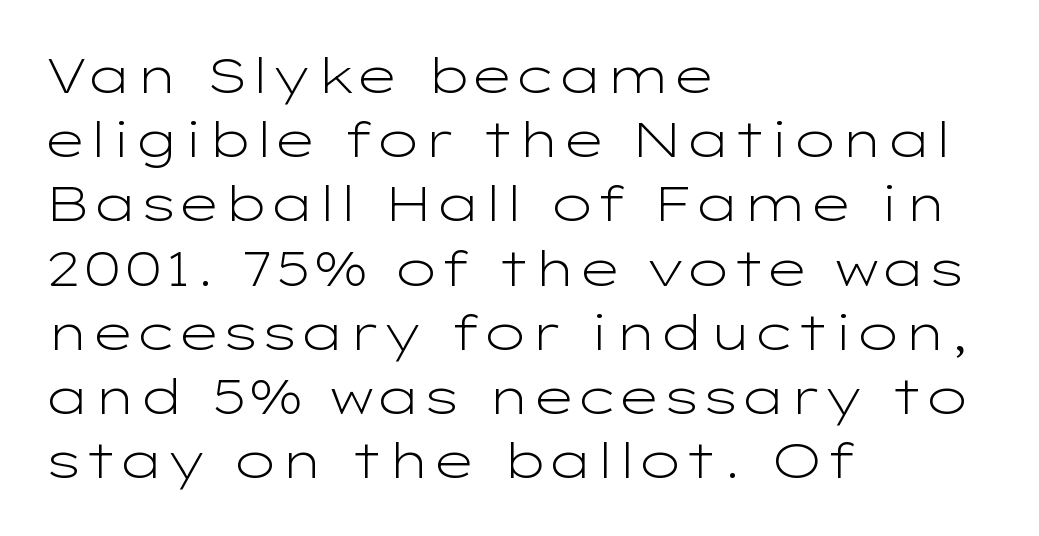
{"serif": "no", "italic": "no", "bold": "no", "weight": "light", "width": "wide", "stroke_contrast": "low", "x_height": "medium", "monospaced": "no", "underline": "no", "align": "left", "line_spacing": "normal", "line_spacing_ratio": 1.31, "letter_spacing": "normal", "letter_spacing_em": 0.0, "glyph_px": 49}
